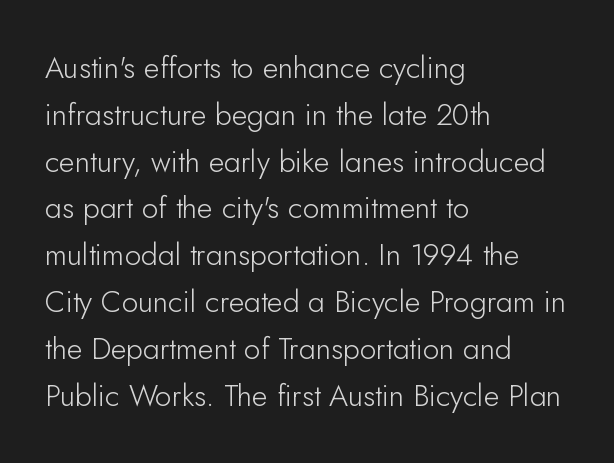
The image shows 30 px light sans-serif type, upright; set left-aligned, normal line spacing (1.56x), normal letter spacing, not underlined; low stroke contrast and a small x-height.
